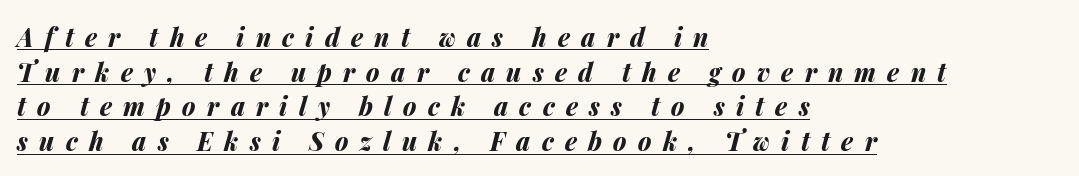
{"italic": "yes", "lean": "right", "slant_degrees": 14, "bold": "yes", "underline": "yes", "align": "left", "line_spacing": "normal", "line_spacing_ratio": 1.39, "letter_spacing": "wide", "letter_spacing_em": 0.45, "glyph_px": 25}
